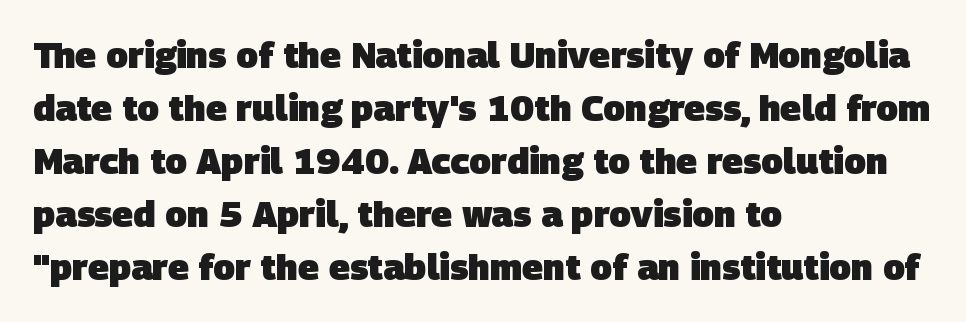
Q: Is the text bold? A: Yes.
Q: Is the typeface a serif or a sans-serif typeface? A: Sans-serif.
Q: Is the text underlined? A: No.
Q: How is the paragraph aligned? A: Left-aligned.
Q: Is the spacing between letters normal or unusually wide? A: Normal.
Q: Is the spacing between lines tight, normal or loose? A: Normal.
Q: Width (condensed, normal, or wide)? A: Normal.
Q: Stroke contrast? A: Low.
Q: x-height? A: Large.
Q: Monospaced? A: No.
